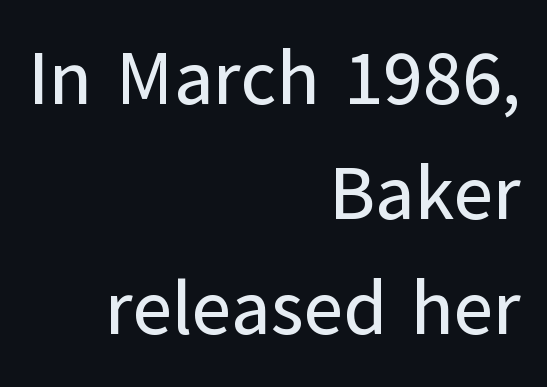
Q: Is the text italic (slanted)? A: No, it is upright.
Q: Is the typeface a serif or a sans-serif typeface? A: Sans-serif.
Q: Is the text underlined? A: No.
Q: How is the paragraph aligned? A: Right-aligned.
Q: Is the spacing between letters normal or unusually wide? A: Normal.
Q: Is the spacing between lines tight, normal or loose? A: Normal.
Q: Width (condensed, normal, or wide)? A: Normal.
Q: Stroke contrast? A: Low.
Q: x-height? A: Medium.
Q: Monospaced? A: No.
